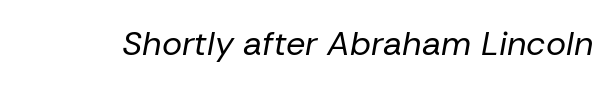
Counters stay open thanks to moderate or lighter strokes. Students, note that the glyphs here touch the page at normal intervals. The string is rendered with underlining switched off. You can tell it's italic because the verticals aren't actually vertical. These lines are rendered in a variable-pitch font.
